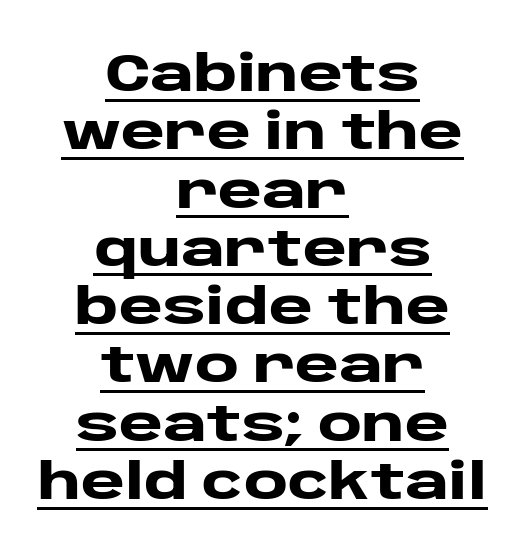
Looks like regular typesetting: each glyph gets only the width it needs. The passage shown has conventional tracking throughout. Regarding leading, the lines here are crowded together. Students, observe the line beneath the letters — that is underlining. Serif or sans? Sans — the stroke terminals are bare.
